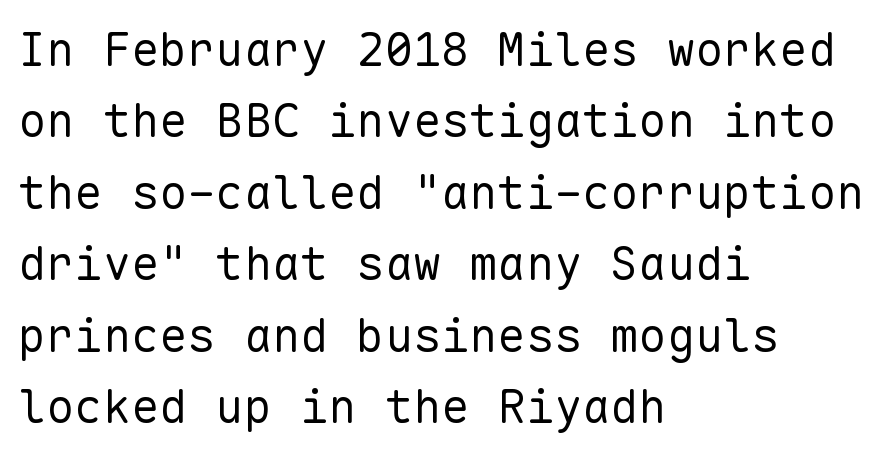
The image shows 47 px regular-weight sans-serif type, upright, monospaced; set left-aligned, normal line spacing (1.52x), normal letter spacing, not underlined; low stroke contrast and a medium x-height.
